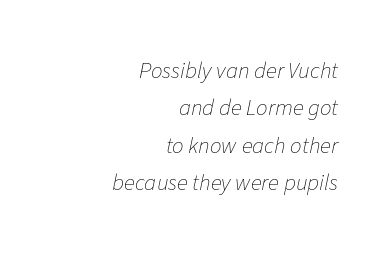
On a weight scale, this lands at 450 or below. Vertical spacing — default. A bare baseline throughout the passage. Short note: letters normally spaced. Would a proofreader flag this as italicized? Yes.
